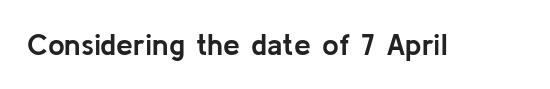
{"serif": "no", "italic": "no", "bold": "yes", "weight": "semibold", "width": "normal", "stroke_contrast": "low", "x_height": "medium", "monospaced": "no", "underline": "no", "letter_spacing": "normal", "letter_spacing_em": 0.0, "glyph_px": 30}
